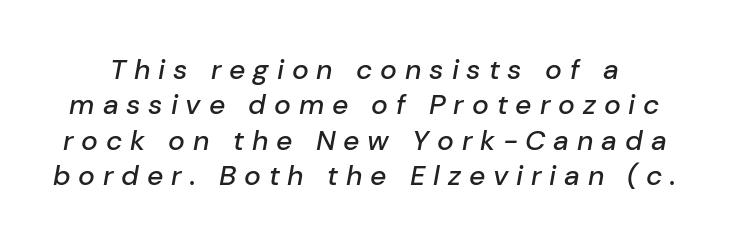
The image shows 28 px text type, italic (leaning right); set normal line spacing (1.26x), unusually wide letter spacing (+0.28 em), not underlined; low stroke contrast and a medium x-height.
